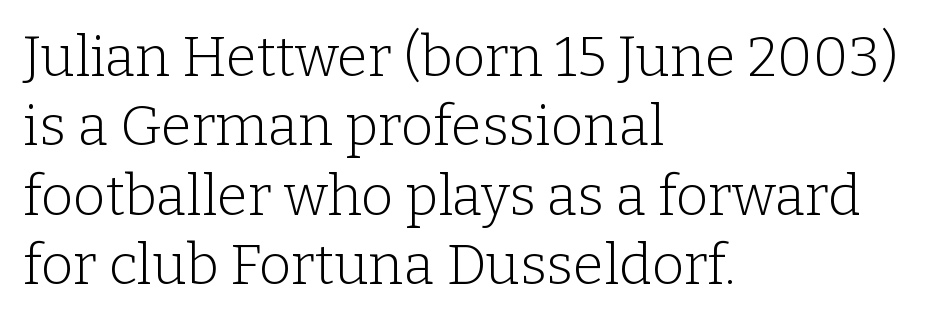
Quick note: underline off. Ink coverage per letter is moderate at most. All the whitespace from short lines collects on the right. Character widths vary here, with narrow letters taking less room than wide ones. A typesetter would mark this as roman, not italic. The passage shown is typeset with a serif family.
